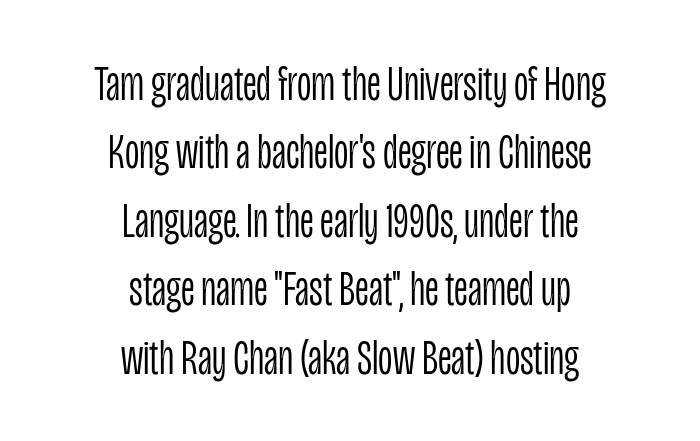
Do the characters align in a grid? No, the font is proportional. The foot of each line stays bare and open. The passage shown has conventional tracking throughout. The whitespace from short lines is split evenly between both sides. The letters carry no serifs — their stems end cleanly without finishing strokes.
